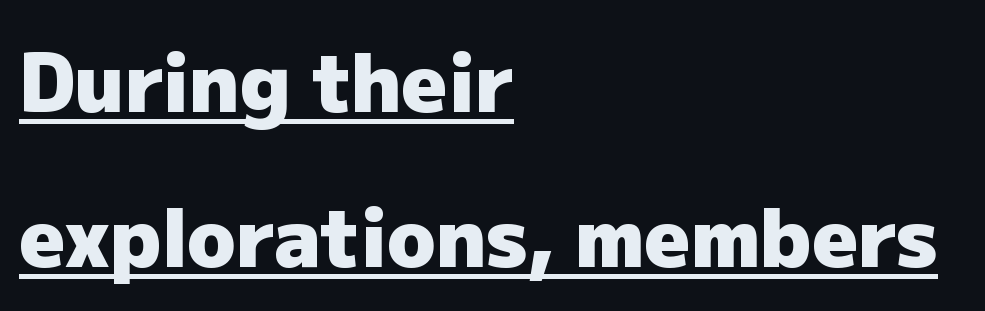
Q: Is the text bold? A: Yes.
Q: Is the text italic (slanted)? A: No, it is upright.
Q: Is the typeface a serif or a sans-serif typeface? A: Sans-serif.
Q: Is the text underlined? A: Yes.
Q: How is the paragraph aligned? A: Left-aligned.
Q: Is the spacing between letters normal or unusually wide? A: Normal.
Q: Is the spacing between lines tight, normal or loose? A: Loose.
Q: Width (condensed, normal, or wide)? A: Normal.
Q: Stroke contrast? A: Low.
Q: x-height? A: Medium.
Q: Monospaced? A: No.
